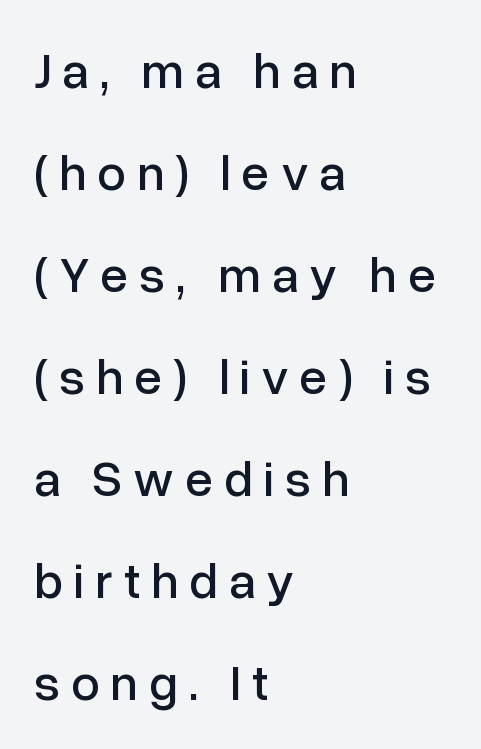
Q: Is the text italic (slanted)? A: No, it is upright.
Q: Is the typeface a serif or a sans-serif typeface? A: Sans-serif.
Q: Is the text underlined? A: No.
Q: How is the paragraph aligned? A: Left-aligned.
Q: Is the spacing between letters normal or unusually wide? A: Unusually wide.
Q: Is the spacing between lines tight, normal or loose? A: Loose.
Q: Width (condensed, normal, or wide)? A: Normal.
Q: Stroke contrast? A: Low.
Q: x-height? A: Medium.
Q: Monospaced? A: No.
